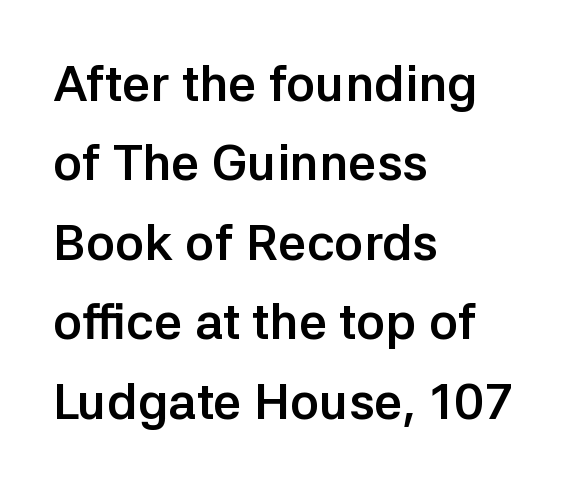
The image shows 50 px semibold sans-serif type, upright; set left-aligned, normal line spacing (1.59x), normal letter spacing, not underlined; low stroke contrast and a medium x-height.
